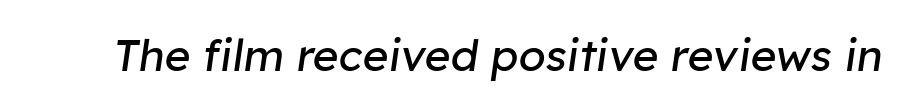
Q: Is the text bold? A: No.
Q: Is the text italic (slanted)? A: Yes, it leans right by about 8 degrees.
Q: Is the text underlined? A: No.
Q: Is the spacing between letters normal or unusually wide? A: Normal.
Q: Width (condensed, normal, or wide)? A: Normal.
Q: Stroke contrast? A: Low.
Q: x-height? A: Medium.
Q: Monospaced? A: No.
